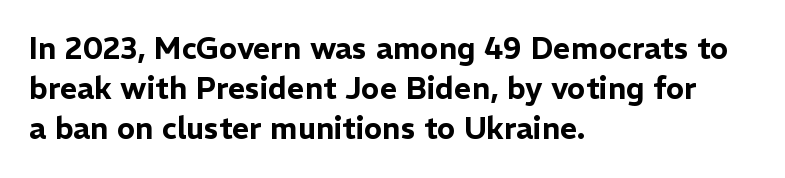
{"serif": "no", "italic": "no", "width": "normal", "stroke_contrast": "low", "x_height": "medium", "monospaced": "no", "underline": "no", "align": "left", "line_spacing": "normal", "line_spacing_ratio": 1.34, "letter_spacing": "normal", "letter_spacing_em": 0.0, "glyph_px": 30}
